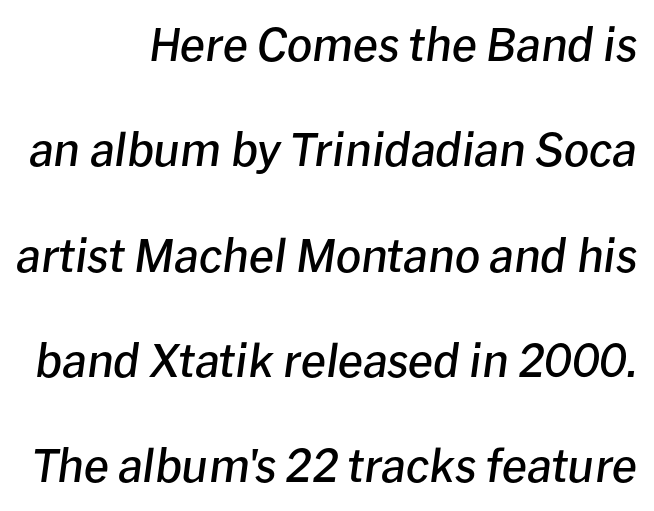
The image shows 45 px semibold type, italic (leaning right); set loose line spacing (2.34x), normal letter spacing, not underlined; low stroke contrast and a medium x-height.
